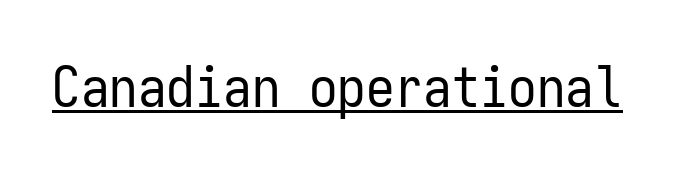
Q: Is the text bold? A: No.
Q: Is the text italic (slanted)? A: No, it is upright.
Q: Is the typeface a serif or a sans-serif typeface? A: Sans-serif.
Q: Is the text underlined? A: Yes.
Q: Is the spacing between letters normal or unusually wide? A: Normal.
Q: Width (condensed, normal, or wide)? A: Condensed.
Q: Stroke contrast? A: Low.
Q: x-height? A: Medium.
Q: Monospaced? A: Yes.
